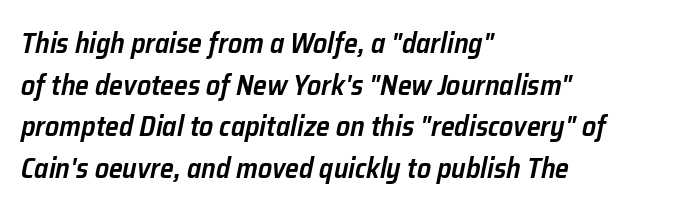
The passage shown is not underscored anywhere. This sample uses plain, unmodified letter spacing. The glyphs have the mass of a demibold cut, below bold. The rag falls on the right side of this text block. The letters advance in unequal steps, a hallmark of proportional type.
